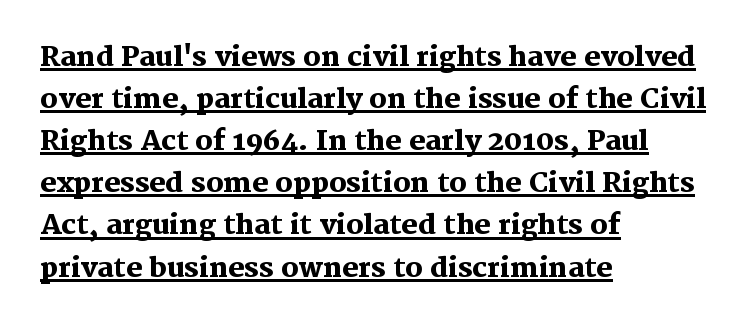
{"italic": "no", "bold": "yes", "underline": "yes", "align": "left", "line_spacing": "normal", "line_spacing_ratio": 1.56, "letter_spacing": "normal", "letter_spacing_em": 0.0, "glyph_px": 27}
